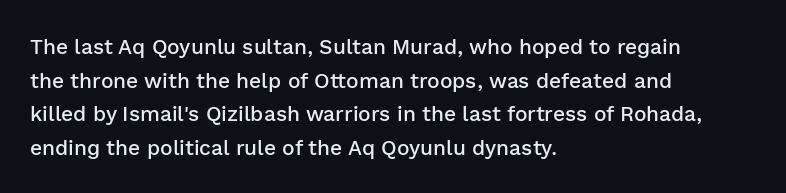
In terms of leading, this rendering sits right in the middle. These words are printed semibold, heavier than regular yet not bold. One-word summary of the alignment: left. Underline: absent.
